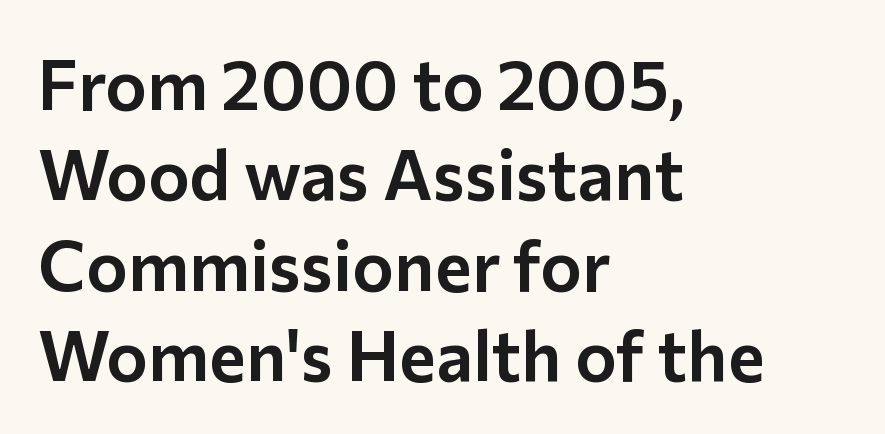
The image shows 70 px sans-serif type, upright; set left-aligned, normal line spacing (1.29x), normal letter spacing, not underlined; low stroke contrast and a medium x-height.
